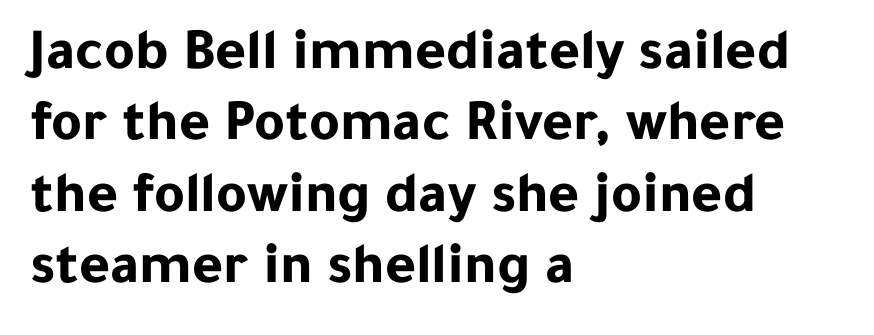
Q: Is the text bold? A: Yes.
Q: Is the text italic (slanted)? A: No, it is upright.
Q: Is the typeface a serif or a sans-serif typeface? A: Sans-serif.
Q: Is the text underlined? A: No.
Q: How is the paragraph aligned? A: Left-aligned.
Q: Is the spacing between letters normal or unusually wide? A: Normal.
Q: Width (condensed, normal, or wide)? A: Normal.
Q: Stroke contrast? A: Low.
Q: x-height? A: Medium.
Q: Monospaced? A: No.
